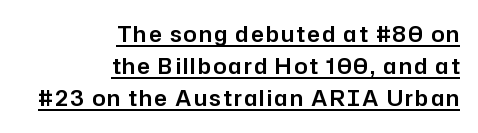
Q: Is the text italic (slanted)? A: No, it is upright.
Q: Is the text underlined? A: Yes.
Q: How is the paragraph aligned? A: Right-aligned.
Q: Is the spacing between lines tight, normal or loose? A: Normal.
